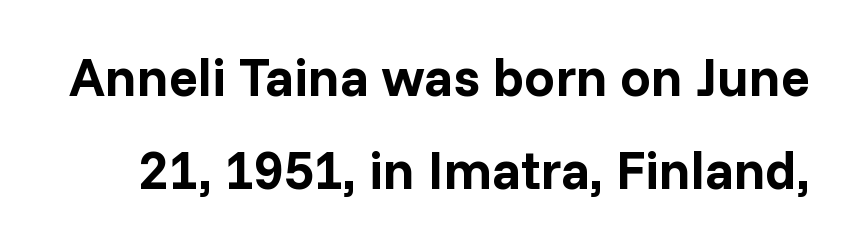
{"serif": "no", "italic": "no", "bold": "yes", "weight": "bold", "width": "normal", "stroke_contrast": "low", "x_height": "medium", "monospaced": "no", "underline": "no", "line_spacing_ratio": 1.72, "letter_spacing": "normal", "letter_spacing_em": 0.0, "glyph_px": 54}
